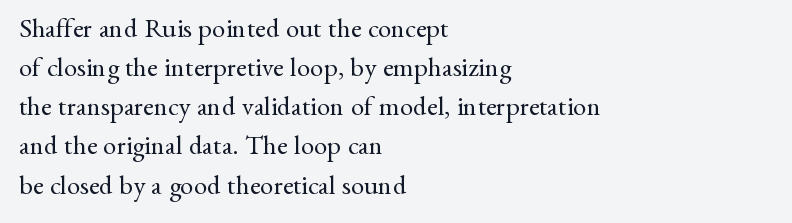
{"italic": "no", "bold": "no", "underline": "no", "align": "left", "line_spacing": "normal", "line_spacing_ratio": 1.45, "letter_spacing": "normal", "letter_spacing_em": 0.0, "glyph_px": 27}
